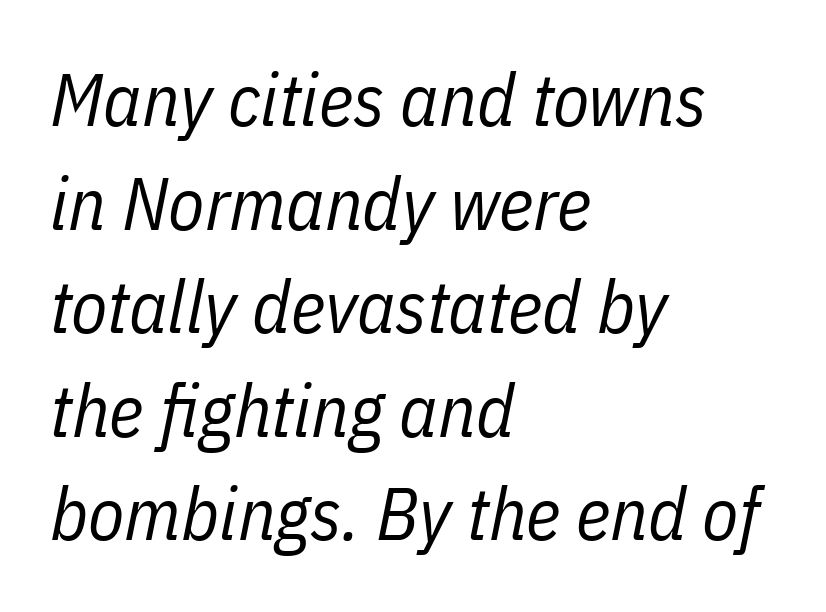
Q: Is the text bold? A: No.
Q: Is the text italic (slanted)? A: Yes, it leans right by about 11 degrees.
Q: Is the text underlined? A: No.
Q: How is the paragraph aligned? A: Left-aligned.
Q: Is the spacing between letters normal or unusually wide? A: Normal.
Q: Is the spacing between lines tight, normal or loose? A: Normal.
Q: Width (condensed, normal, or wide)? A: Condensed.
Q: Stroke contrast? A: Low.
Q: x-height? A: Medium.
Q: Monospaced? A: No.
